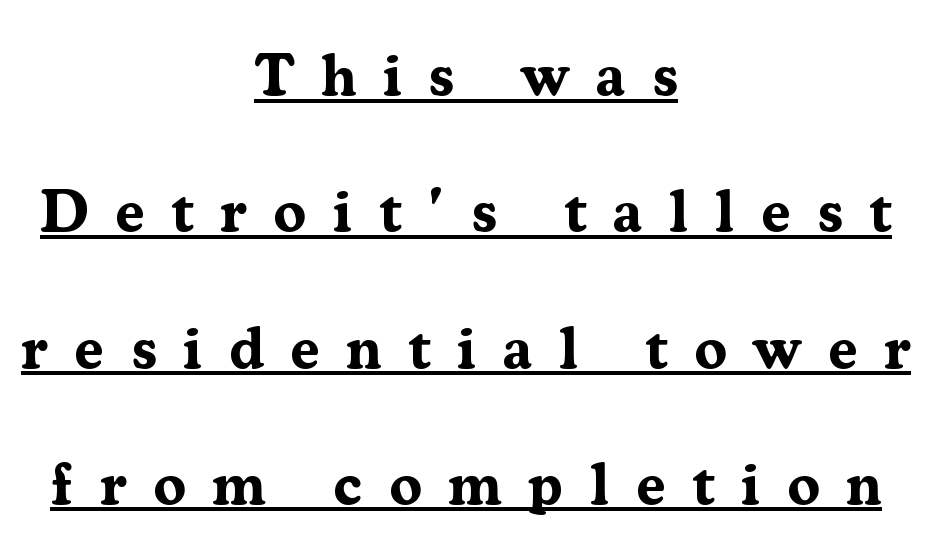
In designer terms, the underline attribute is active on this setting. Spacing verdict: proportional, widths tailored to each character. Baseline-to-baseline distance is far greater than the letter height. Heavy, bold letterforms.
